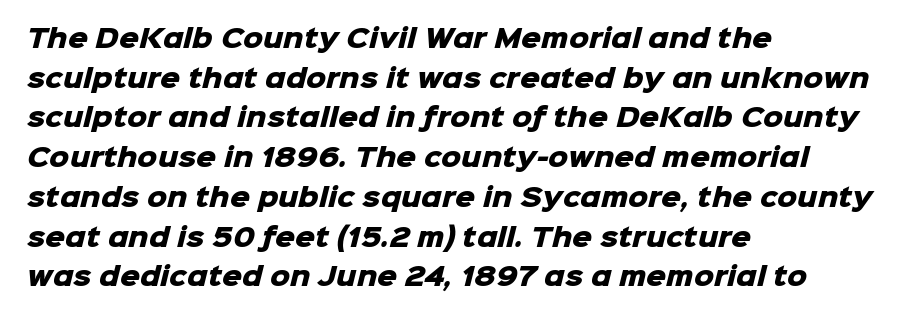
{"bold": "yes", "underline": "no", "align": "left", "line_spacing": "normal", "line_spacing_ratio": 1.59, "letter_spacing": "normal", "letter_spacing_em": 0.0, "glyph_px": 25}
